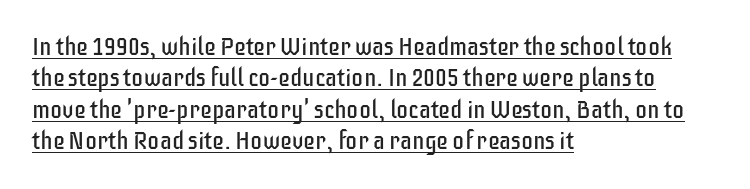
Visually the block forms a straight wall on the left and a jagged coastline on the right. The typography opts for an upright posture over an oblique one. The letterforms sit at book weight or below. Nobody touched the tracking dial on this one.
